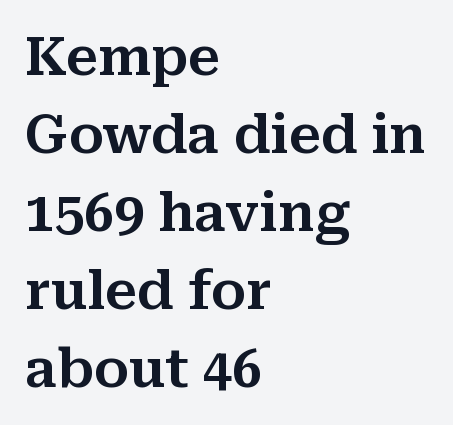
The passage shown stacks its lines at a standard gap. The rendering keeps characters at their native spacing. Italic: no, the glyphs are upright roman. The text block is weighted toward the left margin, trailing off unevenly rightward.
